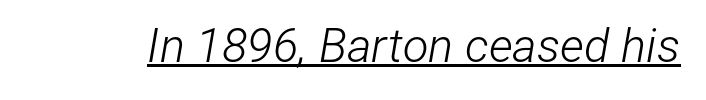
{"italic": "yes", "lean": "right", "slant_degrees": 12, "bold": "no", "weight": "light", "width": "condensed", "stroke_contrast": "low", "x_height": "medium", "monospaced": "no", "underline": "yes", "letter_spacing": "normal", "letter_spacing_em": 0.0, "glyph_px": 47}
